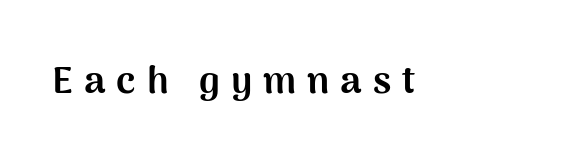
Q: Is the text bold? A: Yes.
Q: Is the text italic (slanted)? A: No, it is upright.
Q: Is the typeface a serif or a sans-serif typeface? A: Sans-serif.
Q: Is the text underlined? A: No.
Q: Is the spacing between letters normal or unusually wide? A: Unusually wide.
Q: Width (condensed, normal, or wide)? A: Normal.
Q: Stroke contrast? A: Medium.
Q: x-height? A: Medium.
Q: Monospaced? A: No.
